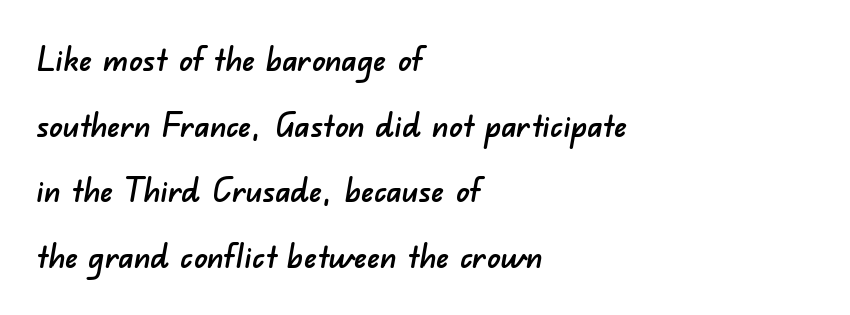
Q: Is the typeface a serif or a sans-serif typeface? A: Sans-serif.
Q: Is the text underlined? A: No.
Q: How is the paragraph aligned? A: Left-aligned.
Q: Is the spacing between letters normal or unusually wide? A: Normal.
Q: Is the spacing between lines tight, normal or loose? A: Loose.
Q: Width (condensed, normal, or wide)? A: Normal.
Q: Stroke contrast? A: Low.
Q: x-height? A: Small.
Q: Monospaced? A: No.
